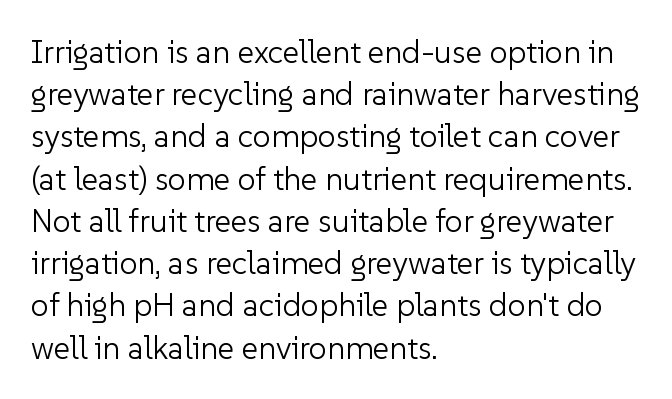
The image shows 32 px light sans-serif type, upright; set left-aligned, normal line spacing (1.32x), normal letter spacing, not underlined; low stroke contrast and a medium x-height.
